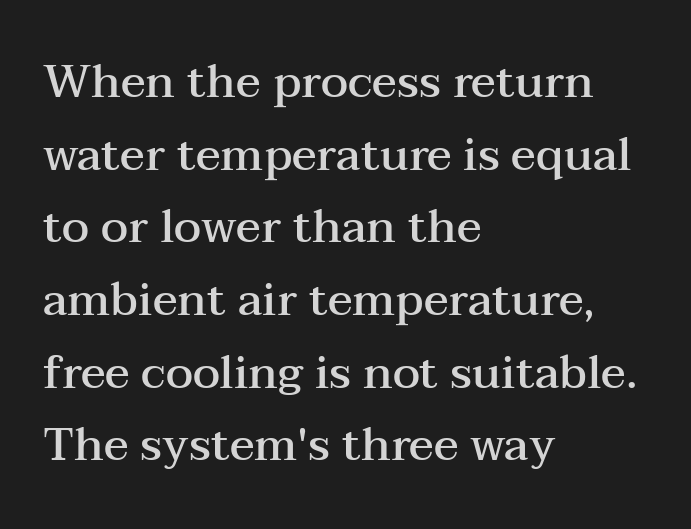
The image shows 46 px semibold, wide serif type, upright; set left-aligned, normal line spacing (1.58x), normal letter spacing, not underlined; medium stroke contrast and a medium x-height.
